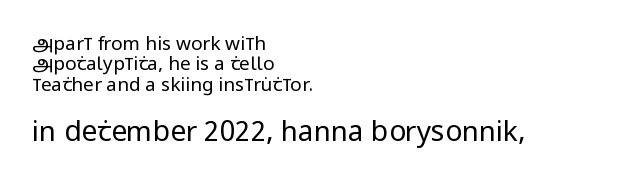
Does extra space separate the letters? No, they use regular spacing. The face looks like a standard text weight, possibly lighter. Unlike a traditional serif, this face leaves its strokes unadorned. Each letter keeps its own natural width here, so spacing adapts to shape.
